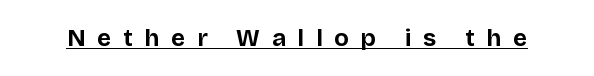
The lettering stays uniformly vertical, giving the passage a roman look. Beneath each row of characters lies a ruled line. Each glyph is drawn with heavy, bold strokes. Caption: expanded tracking, letters set apart.
